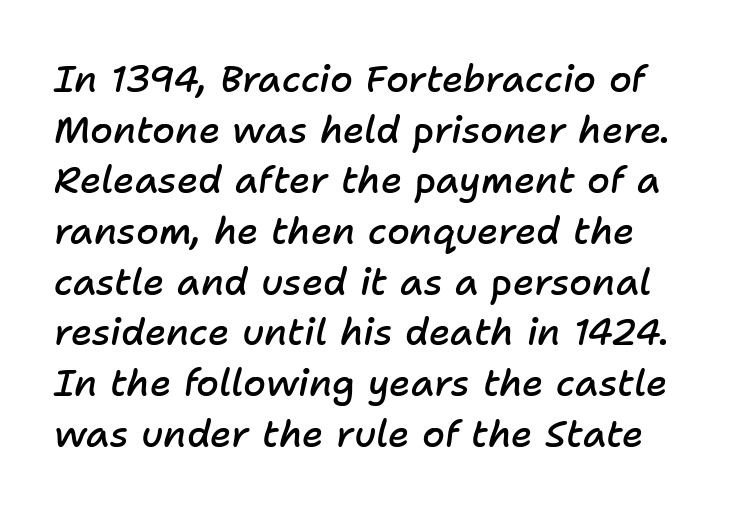
The image shows 37 px semibold type, italic (leaning right); set normal line spacing (1.37x), normal letter spacing, not underlined; low stroke contrast and a medium x-height.
